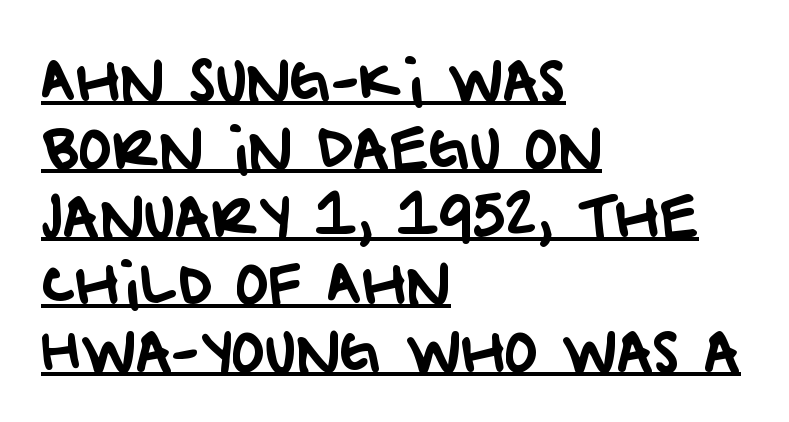
The image shows 56 px sans-serif type; set left-aligned, line spacing 1.21x, normal letter spacing, underlined; low stroke contrast and a large x-height.
